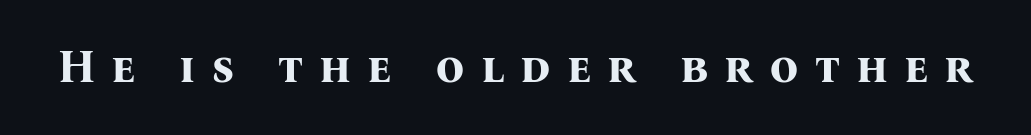
Q: Is the text bold? A: Yes.
Q: Is the text italic (slanted)? A: No, it is upright.
Q: Is the typeface a serif or a sans-serif typeface? A: Serif.
Q: Is the text underlined? A: No.
Q: Is the spacing between letters normal or unusually wide? A: Unusually wide.
Q: Width (condensed, normal, or wide)? A: Normal.
Q: Stroke contrast? A: Medium.
Q: x-height? A: Medium.
Q: Monospaced? A: No.
